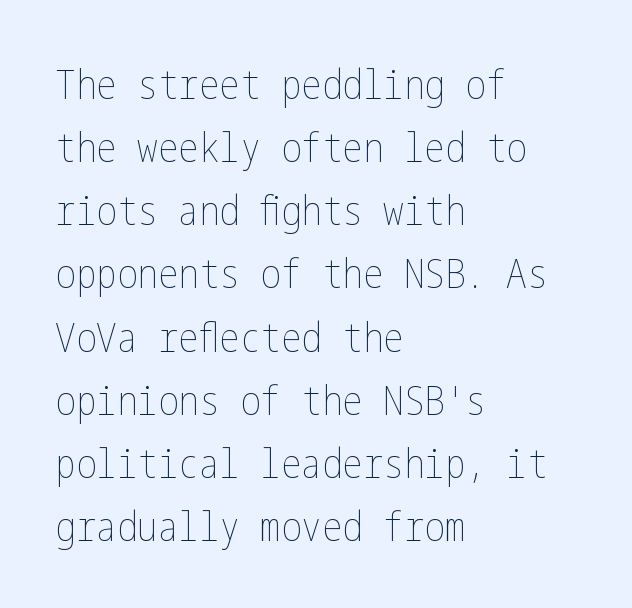
Each word holds together tightly as a unit, with standard inter-letter gaps. Visually the block forms a straight wall on the left and a jagged coastline on the right. These lines were composed using upright roman letters. Rows of type keep a routine distance in the vertical direction. Descender tails drop into unmarked territory. Stroke mass is kept to a normal reading level or below.
